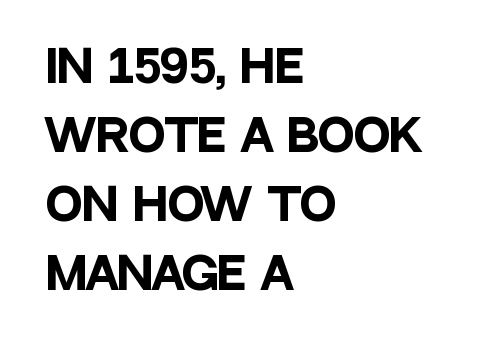
The image shows 44 px heavy, condensed sans-serif type, upright; set left-aligned, normal line spacing (1.57x), normal letter spacing, not underlined; low stroke contrast and a large x-height.
